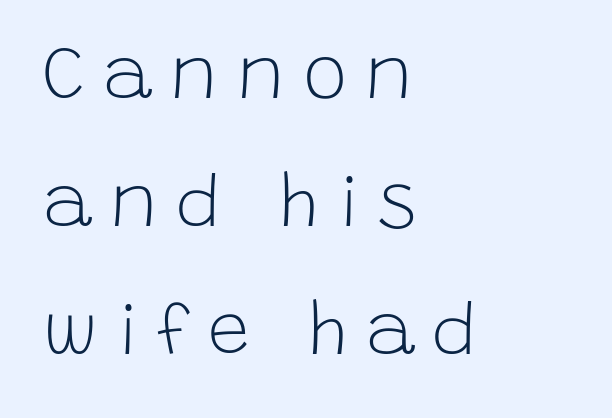
Teacher's note: observe the even left margin — that is flush-left alignment. You could not count columns in this text — the font is proportionally spaced. Stroke thickness stays within the range of a standard reading face or lighter. The rendering inserts visible extra space after every character.
